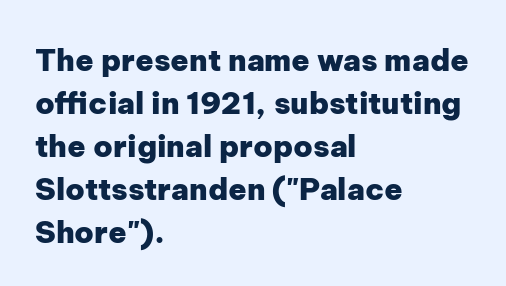
The image shows 30 px heavy sans-serif type, upright; set left-aligned, normal line spacing (1.43x), normal letter spacing, not underlined; low stroke contrast and a medium x-height.
